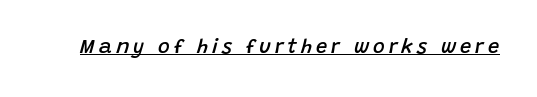
Slanted lettering throughout. These lines have a slow, spaced-out rhythm from letter to letter. The rendering uses the underline text-decoration. Bold? Not quite — semibold, heavier than regular but stopping short.
